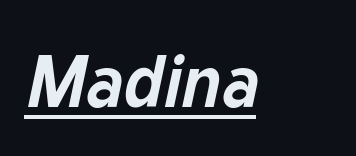
The image shows 72 px bold type, italic (leaning right); set normal letter spacing, underlined; low stroke contrast and a medium x-height.
